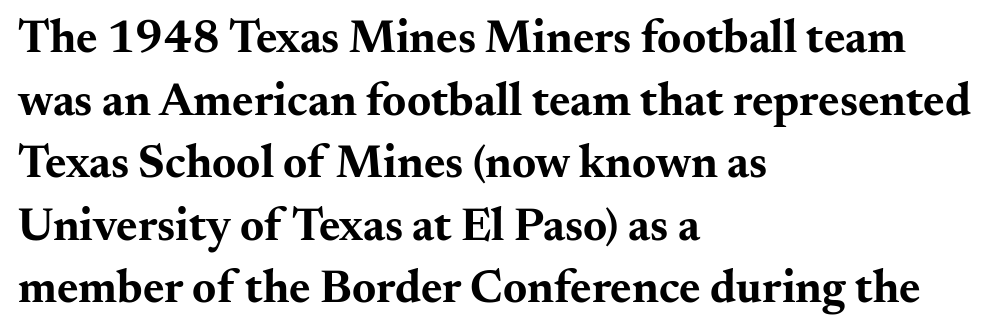
Think of a printed novel: that variable character pitch is what you see here. Clear beneath every line of the passage. Classification — serif. Vertically, the passage feels balanced, rows spaced as you'd expect. The letters sit at their default tracking, neither squeezed nor spread.
